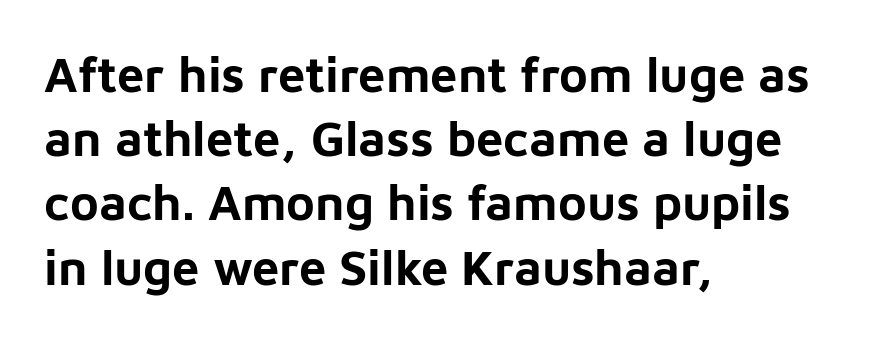
{"serif": "no", "italic": "no", "bold": "yes", "weight": "bold", "width": "normal", "stroke_contrast": "low", "x_height": "medium", "monospaced": "no", "underline": "no", "align": "left", "line_spacing": "normal", "line_spacing_ratio": 1.31, "letter_spacing": "normal", "letter_spacing_em": 0.0, "glyph_px": 49}
